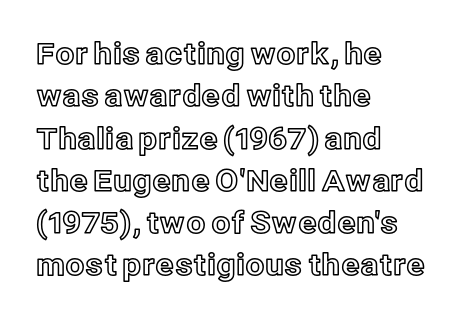
{"italic": "no", "width": "normal", "x_height": "medium", "monospaced": "no", "underline": "no", "align": "left", "line_spacing": "normal", "line_spacing_ratio": 1.41, "letter_spacing": "normal", "letter_spacing_em": 0.0, "glyph_px": 30}
